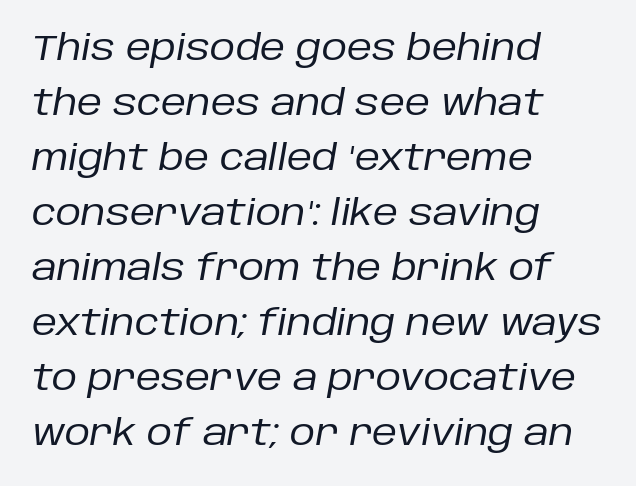
Q: Is the text bold? A: No.
Q: Is the text italic (slanted)? A: Yes, it leans right by about 10 degrees.
Q: Is the text underlined? A: No.
Q: How is the paragraph aligned? A: Left-aligned.
Q: Is the spacing between letters normal or unusually wide? A: Normal.
Q: Is the spacing between lines tight, normal or loose? A: Normal.
Q: Width (condensed, normal, or wide)? A: Normal.
Q: Stroke contrast? A: Low.
Q: x-height? A: Large.
Q: Monospaced? A: No.
